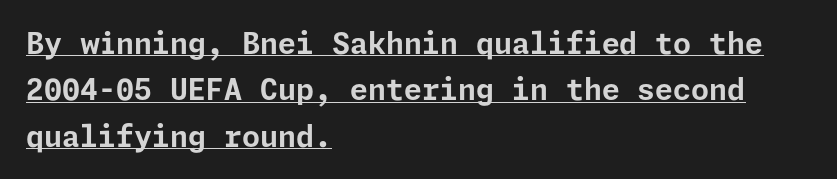
Q: Is the text bold? A: Yes.
Q: Is the text italic (slanted)? A: No, it is upright.
Q: Is the typeface a serif or a sans-serif typeface? A: Sans-serif.
Q: Is the text underlined? A: Yes.
Q: How is the paragraph aligned? A: Left-aligned.
Q: Is the spacing between letters normal or unusually wide? A: Normal.
Q: Is the spacing between lines tight, normal or loose? A: Normal.
Q: Width (condensed, normal, or wide)? A: Normal.
Q: Stroke contrast? A: Low.
Q: x-height? A: Medium.
